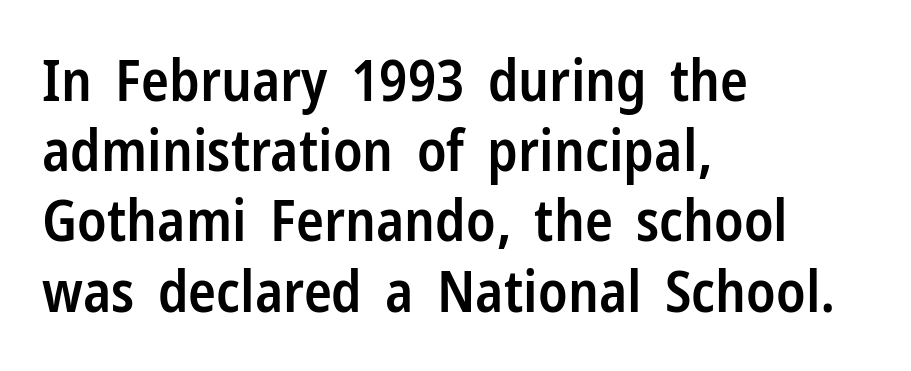
The image shows 58 px semibold, condensed sans-serif type, upright; set left-aligned, line spacing 1.21x, normal letter spacing, not underlined; low stroke contrast and a medium x-height.
